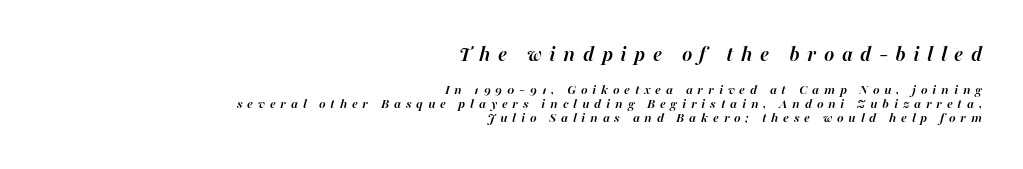
Q: Is the text bold? A: Yes.
Q: Is the text italic (slanted)? A: Yes, it leans right by about 16 degrees.
Q: Is the text underlined? A: No.
Q: How is the paragraph aligned? A: Right-aligned.
Q: Is the spacing between letters normal or unusually wide? A: Unusually wide.
Q: Is the spacing between lines tight, normal or loose? A: Tight.
Q: Which block of text is set in a larger size, the first (top) or the second (bottom)? A: The first (top) one.
